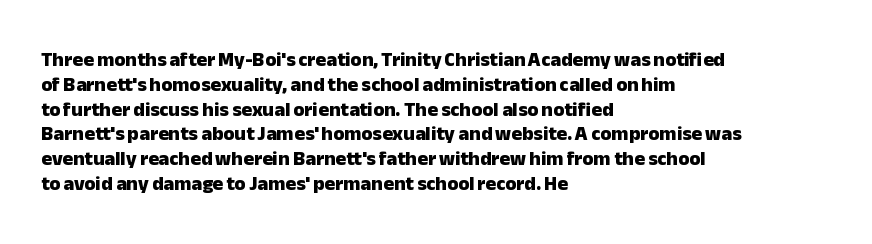
{"italic": "no", "bold": "yes", "underline": "no", "align": "left", "line_spacing_ratio": 1.24, "letter_spacing": "normal", "letter_spacing_em": 0.0, "glyph_px": 20}
